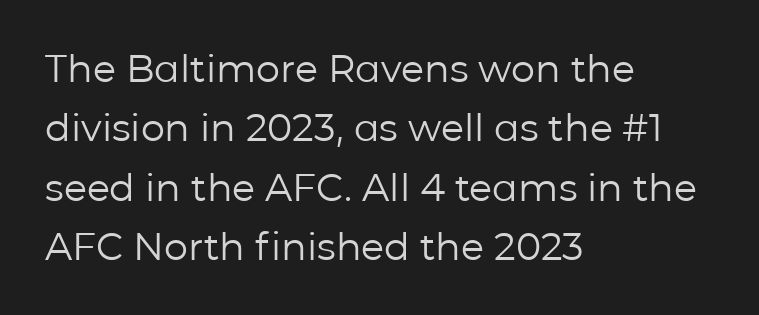
Honestly, the letter spacing is just normal — you wouldn't notice it. Caption: face not bold, strokes unweighted. The letters carry no serifs — their stems end cleanly without finishing strokes. Nope, not italic — everything's standing straight. A bare baseline throughout the passage.
